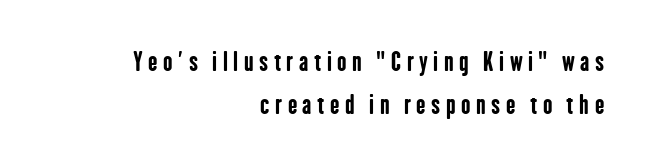
Is there any slant? The stems are plumb. Inter-character spacing is expanded well beyond the font's built-in metrics. The zone under the glyphs is completely vacant. Its strokes are broad and dark, the hallmark of bold type.
